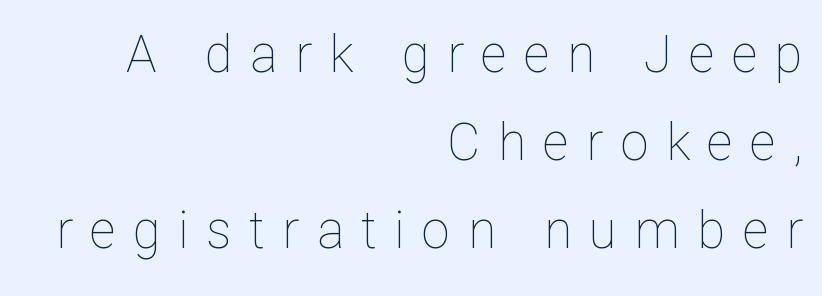
Q: Is the text bold? A: No.
Q: Is the text italic (slanted)? A: No, it is upright.
Q: Is the text underlined? A: No.
Q: How is the paragraph aligned? A: Right-aligned.
Q: Is the spacing between letters normal or unusually wide? A: Unusually wide.
Q: Width (condensed, normal, or wide)? A: Normal.
Q: Stroke contrast? A: Low.
Q: x-height? A: Medium.
Q: Monospaced? A: No.
